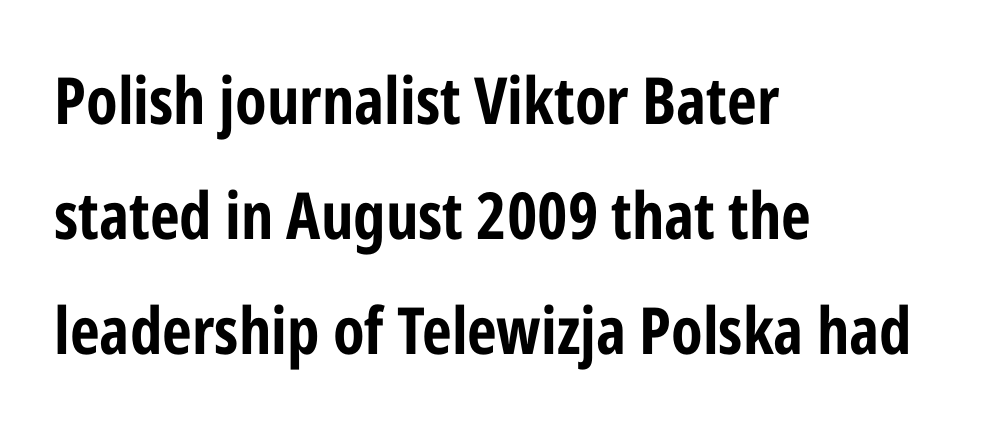
To sum up the face: it is a sans, with no serifs. Glyph-to-glyph distance matches everyday printed text. Weight check: bold — yes, fully. The passage shown is typed in a proportional face where columns would drift. The letters stand straight up with perfectly vertical stems. Any mark beneath the type? The region is blank.
